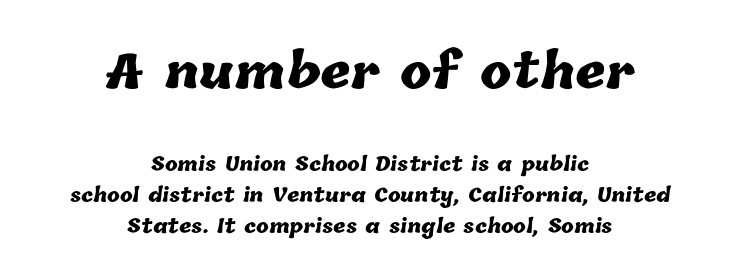
{"bold": "yes", "weight": "heavy", "width": "normal", "stroke_contrast": "low", "x_height": "medium", "monospaced": "no", "underline": "no", "align": "center", "line_spacing": "normal", "line_spacing_ratio": 1.64, "letter_spacing": "normal", "letter_spacing_em": 0.0, "larger_block": "first", "size_ratio": 2.47, "glyph_px": 47}
